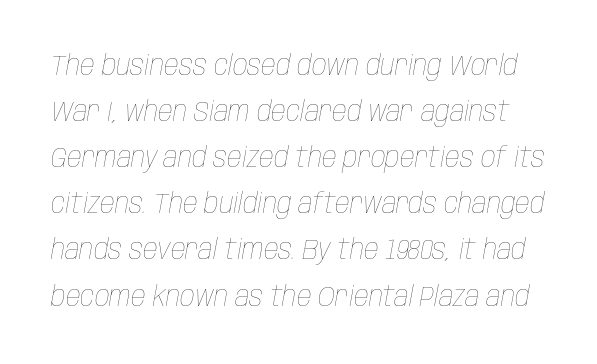
Q: Is the text bold? A: No.
Q: Is the text italic (slanted)? A: Yes, it leans right by about 10 degrees.
Q: Is the text underlined? A: No.
Q: Is the spacing between letters normal or unusually wide? A: Normal.
Q: Is the spacing between lines tight, normal or loose? A: Normal.
Q: Width (condensed, normal, or wide)? A: Condensed.
Q: Stroke contrast? A: Low.
Q: x-height? A: Large.
Q: Monospaced? A: No.
